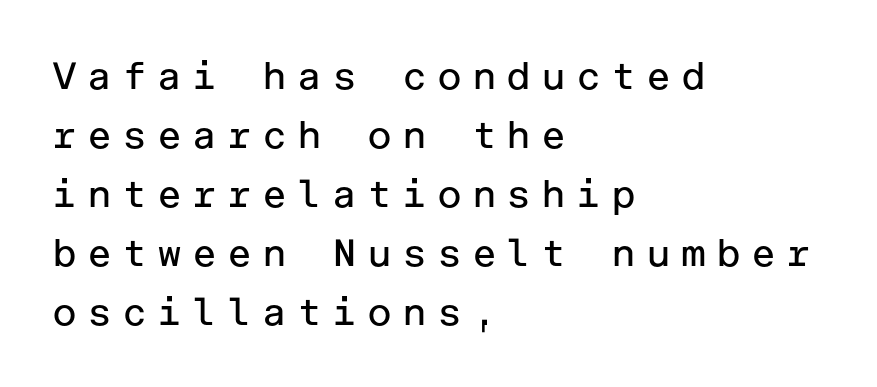
The image shows 38 px regular-weight sans-serif type, upright; set left-aligned, normal line spacing (1.55x), unusually wide letter spacing (+0.26 em), not underlined; low stroke contrast and a medium x-height.
